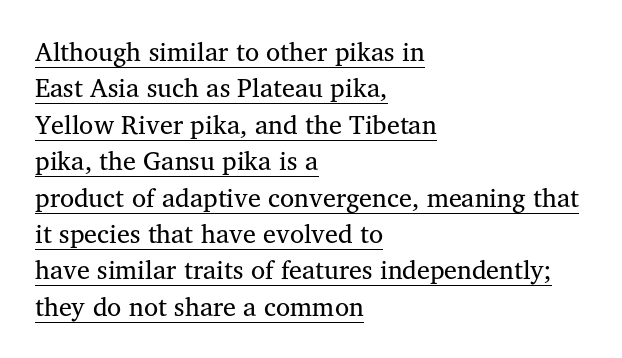
The image shows 26 px text type, upright; set left-aligned, normal line spacing (1.4x), normal letter spacing, underlined.
